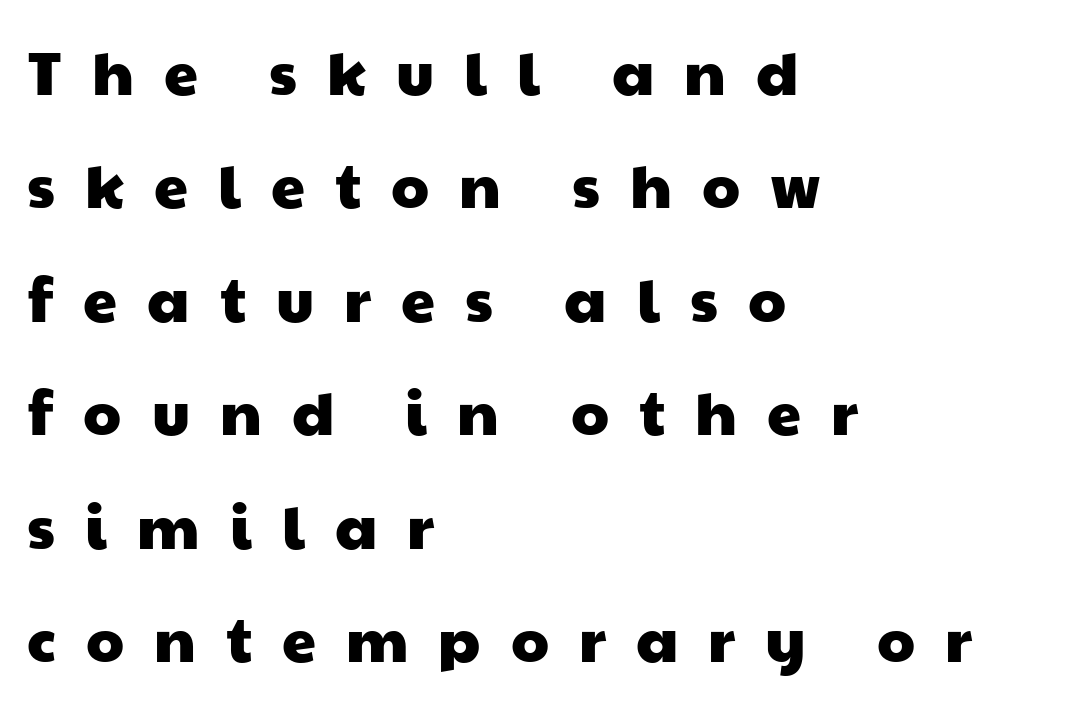
The image shows 61 px wide sans-serif type; set left-aligned, line spacing 1.86x, unusually wide letter spacing (+0.49 em), not underlined; low stroke contrast and a medium x-height.
